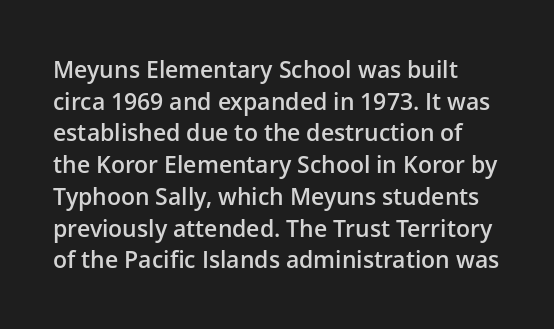
{"italic": "no", "bold": "semi", "underline": "no", "line_spacing": "normal", "line_spacing_ratio": 1.38, "letter_spacing": "normal", "letter_spacing_em": 0.0, "glyph_px": 23}
